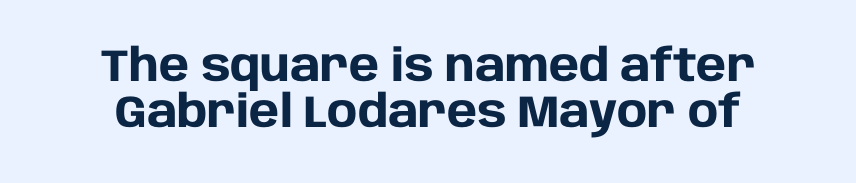
{"serif": "no", "italic": "no", "bold": "yes", "weight": "heavy", "width": "normal", "stroke_contrast": "low", "x_height": "large", "monospaced": "no", "underline": "no", "line_spacing": "tight", "line_spacing_ratio": 1.02, "letter_spacing": "normal", "letter_spacing_em": 0.0, "glyph_px": 45}
